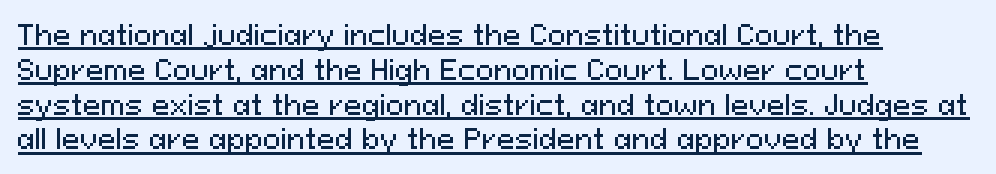
The image shows 27 px text type, upright; set left-aligned, normal line spacing (1.29x), normal letter spacing, underlined.
